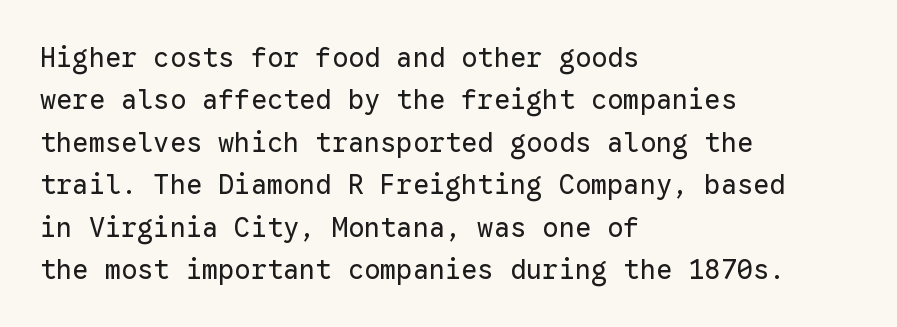
The image shows 27 px text type, upright; set left-aligned, normal line spacing (1.57x), normal letter spacing, not underlined.
